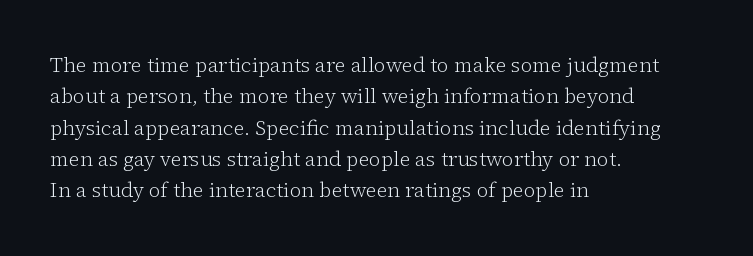
The image shows 21 px text type, upright; set left-aligned, normal line spacing (1.49x), normal letter spacing, not underlined.
